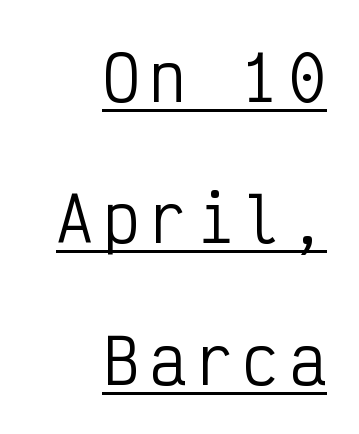
Looks like terminal output: every glyph gets an equal slot. Stems and bowls with no extra thickness — not bold. Unlike a traditional serif, this face leaves its strokes unadorned. Each new line begins a long way beneath the previous one. The lines in this sample share a right terminus and differ only in where they begin.
